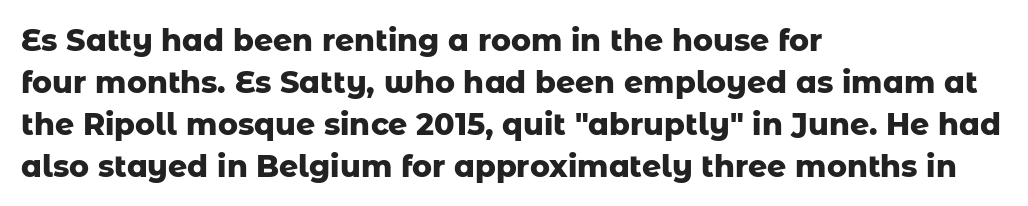
The typesetter chose a ragged-right arrangement here. Set as a true bold cut, around the 700 mark. Characters follow at the spacing the type designer built in. Looks like regular typesetting: each glyph gets only the width it needs. No feet cap the strokes, marking this as sans-serif type.
